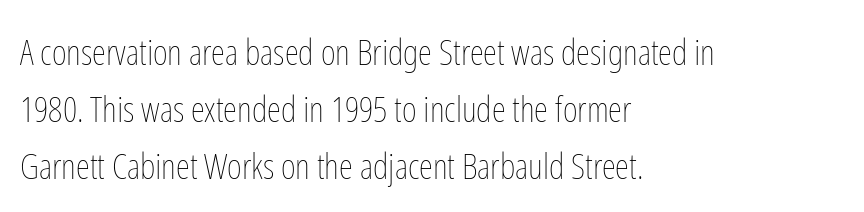
{"italic": "no", "bold": "no", "weight": "thin", "width": "condensed", "stroke_contrast": "low", "x_height": "medium", "monospaced": "no", "underline": "no", "align": "left", "line_spacing": "normal", "line_spacing_ratio": 1.58, "letter_spacing": "normal", "letter_spacing_em": 0.0, "glyph_px": 36}
